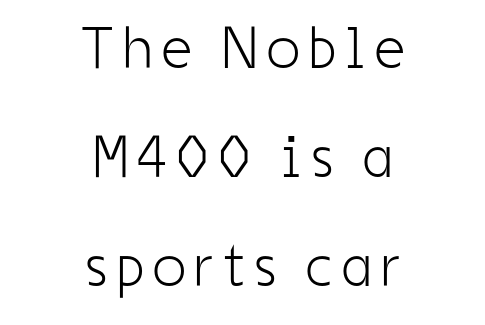
The image shows 59 px light, condensed sans-serif type, upright; set centered, line spacing 1.85x, not underlined; low stroke contrast and a medium x-height.
